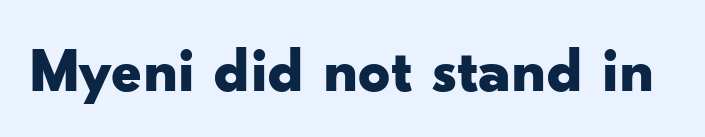
Q: Is the text bold? A: Yes.
Q: Is the text italic (slanted)? A: No, it is upright.
Q: Is the typeface a serif or a sans-serif typeface? A: Sans-serif.
Q: Is the text underlined? A: No.
Q: Is the spacing between letters normal or unusually wide? A: Normal.
Q: Width (condensed, normal, or wide)? A: Wide.
Q: Stroke contrast? A: Low.
Q: x-height? A: Small.
Q: Monospaced? A: No.
